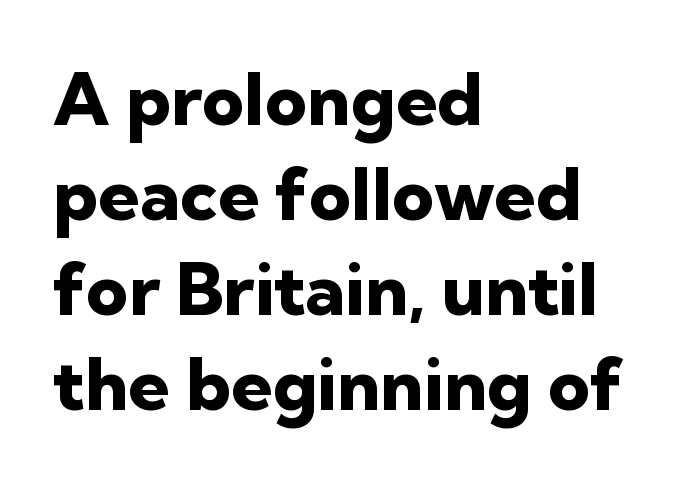
Q: Is the text bold? A: Yes.
Q: Is the text italic (slanted)? A: No, it is upright.
Q: Is the typeface a serif or a sans-serif typeface? A: Sans-serif.
Q: Is the text underlined? A: No.
Q: How is the paragraph aligned? A: Left-aligned.
Q: Is the spacing between letters normal or unusually wide? A: Normal.
Q: Is the spacing between lines tight, normal or loose? A: Normal.
Q: Width (condensed, normal, or wide)? A: Normal.
Q: Stroke contrast? A: Low.
Q: x-height? A: Medium.
Q: Monospaced? A: No.
